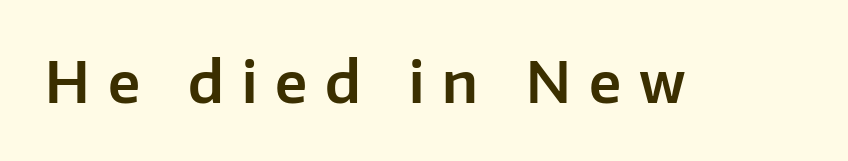
{"serif": "no", "italic": "no", "width": "normal", "stroke_contrast": "low", "x_height": "medium", "monospaced": "no", "underline": "no", "letter_spacing": "wide", "letter_spacing_em": 0.32, "glyph_px": 56}
